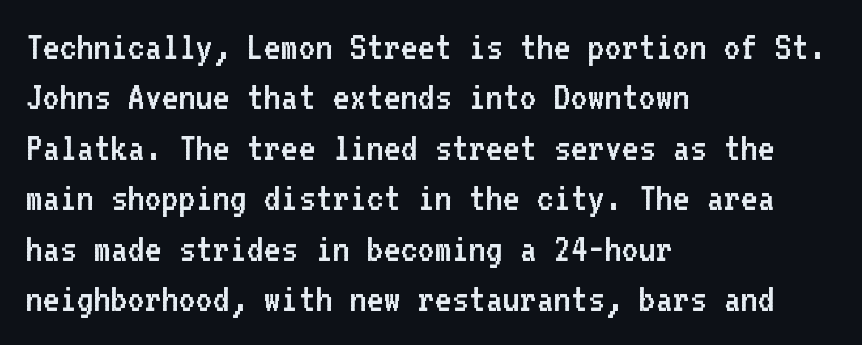
The image shows 41 px regular-weight sans-serif type, upright, monospaced; set left-aligned, line spacing 1.23x, normal letter spacing, not underlined; low stroke contrast and a medium x-height.
